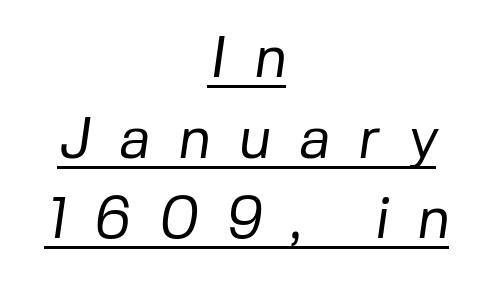
The rendering shows plain stroke endings on the letterforms — a sans-serif design. The face used here is rendered with a markedly widened letterfit. The block of text has a typical density, with ordinary space between rows. Varying glyph widths throughout — classic text-font behaviour. Vertical stems look standard width or narrower in stroke. The setting favours the middle, as headings and verse often do.
